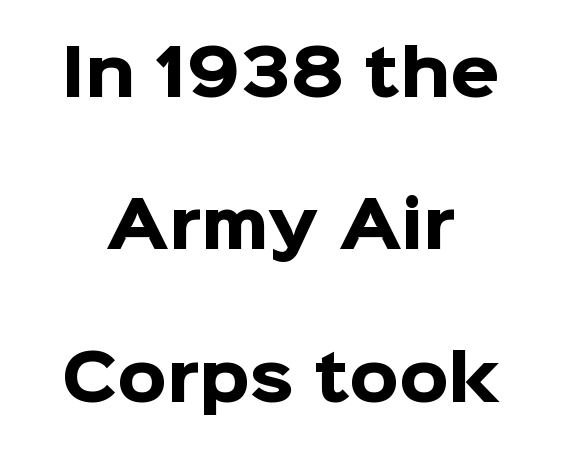
Q: Is the text bold? A: Yes.
Q: Is the text italic (slanted)? A: No, it is upright.
Q: Is the typeface a serif or a sans-serif typeface? A: Sans-serif.
Q: Is the text underlined? A: No.
Q: How is the paragraph aligned? A: Centered.
Q: Is the spacing between letters normal or unusually wide? A: Normal.
Q: Is the spacing between lines tight, normal or loose? A: Loose.
Q: Width (condensed, normal, or wide)? A: Normal.
Q: Stroke contrast? A: Low.
Q: x-height? A: Medium.
Q: Monospaced? A: No.
